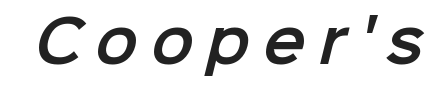
Q: Is the typeface a serif or a sans-serif typeface? A: Sans-serif.
Q: Is the text underlined? A: No.
Q: Is the spacing between letters normal or unusually wide? A: Unusually wide.
Q: Width (condensed, normal, or wide)? A: Normal.
Q: Stroke contrast? A: Low.
Q: x-height? A: Medium.
Q: Monospaced? A: No.
